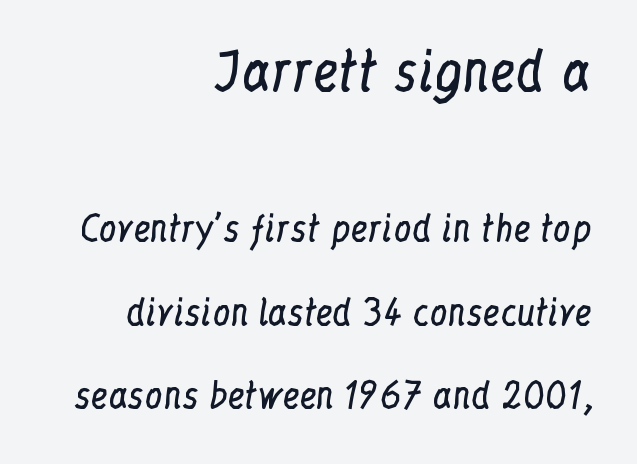
The image shows 52 px regular-weight, condensed serif type; set right-aligned, loose line spacing (2.39x), normal letter spacing, not underlined; the first (top) block is 1.49x larger; low stroke contrast and a medium x-height.
